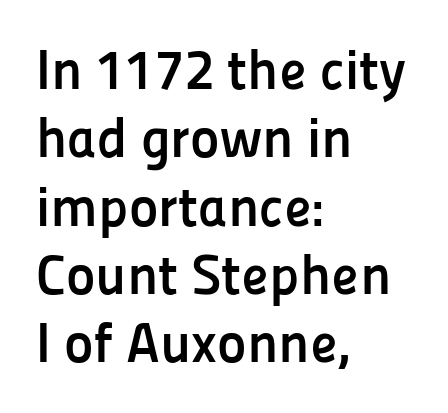
Q: Is the text bold? A: Yes.
Q: Is the text italic (slanted)? A: No, it is upright.
Q: Is the typeface a serif or a sans-serif typeface? A: Sans-serif.
Q: Is the text underlined? A: No.
Q: How is the paragraph aligned? A: Left-aligned.
Q: Is the spacing between letters normal or unusually wide? A: Normal.
Q: Width (condensed, normal, or wide)? A: Normal.
Q: Stroke contrast? A: Low.
Q: x-height? A: Medium.
Q: Monospaced? A: No.
